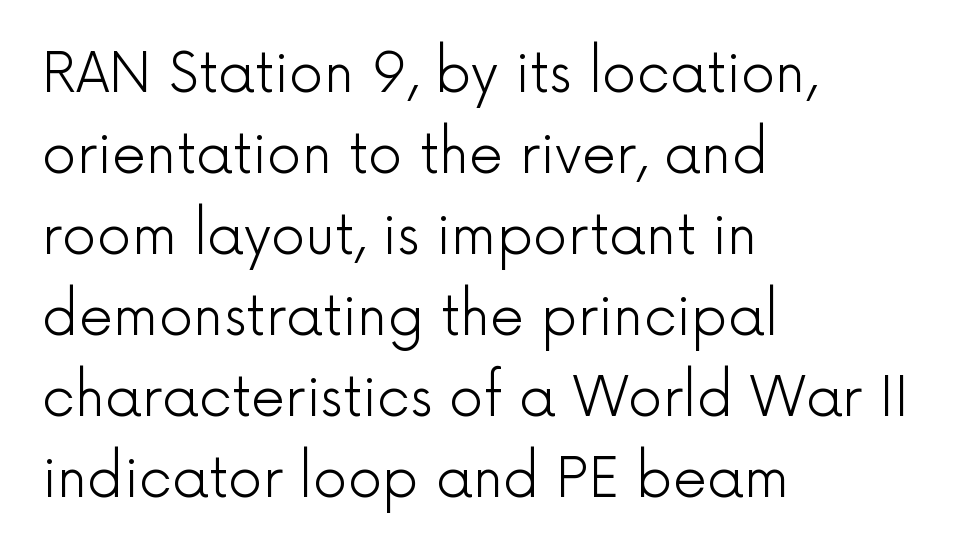
Q: Is the text bold? A: No.
Q: Is the text italic (slanted)? A: No, it is upright.
Q: Is the typeface a serif or a sans-serif typeface? A: Sans-serif.
Q: Is the text underlined? A: No.
Q: How is the paragraph aligned? A: Left-aligned.
Q: Is the spacing between letters normal or unusually wide? A: Normal.
Q: Is the spacing between lines tight, normal or loose? A: Normal.
Q: Width (condensed, normal, or wide)? A: Normal.
Q: x-height? A: Medium.
Q: Monospaced? A: No.
